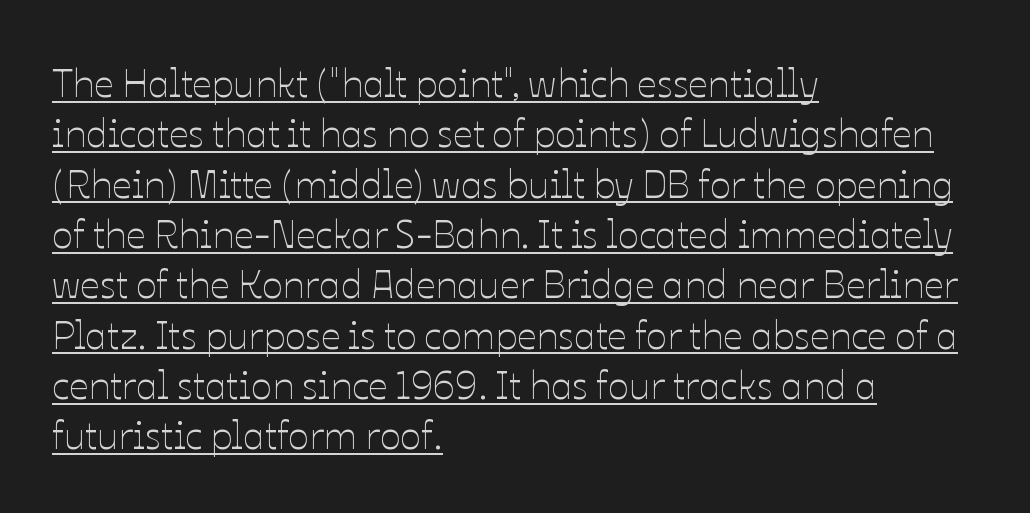
Q: Is the text bold? A: No.
Q: Is the text italic (slanted)? A: No, it is upright.
Q: Is the text underlined? A: Yes.
Q: How is the paragraph aligned? A: Left-aligned.
Q: Is the spacing between letters normal or unusually wide? A: Normal.
Q: Is the spacing between lines tight, normal or loose? A: Normal.
Q: Width (condensed, normal, or wide)? A: Normal.
Q: Stroke contrast? A: Low.
Q: x-height? A: Medium.
Q: Monospaced? A: No.
